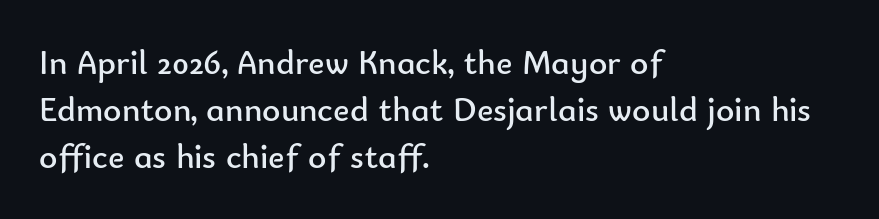
{"serif": "no", "italic": "no", "bold": "no", "weight": "regular", "width": "normal", "stroke_contrast": "low", "x_height": "small", "monospaced": "no", "underline": "no", "align": "left", "line_spacing": "normal", "line_spacing_ratio": 1.35, "letter_spacing": "normal", "letter_spacing_em": 0.0, "glyph_px": 35}
